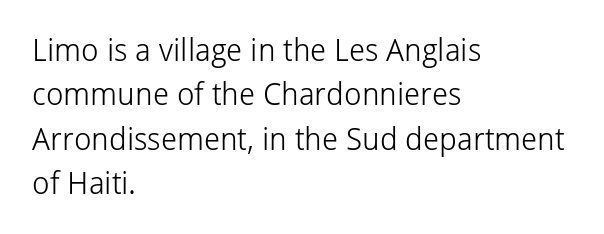
The image shows 31 px light sans-serif type, upright; set left-aligned, normal line spacing (1.43x), normal letter spacing, not underlined; low stroke contrast and a medium x-height.
